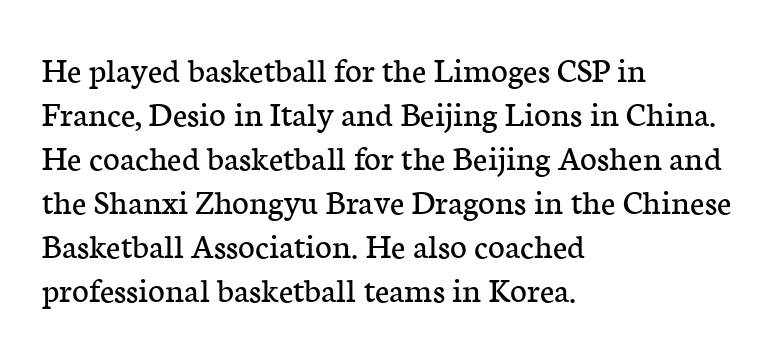
Q: Is the text bold? A: No.
Q: Is the text italic (slanted)? A: No, it is upright.
Q: Is the typeface a serif or a sans-serif typeface? A: Serif.
Q: Is the text underlined? A: No.
Q: How is the paragraph aligned? A: Left-aligned.
Q: Is the spacing between letters normal or unusually wide? A: Normal.
Q: Width (condensed, normal, or wide)? A: Normal.
Q: Stroke contrast? A: Low.
Q: x-height? A: Medium.
Q: Monospaced? A: No.
